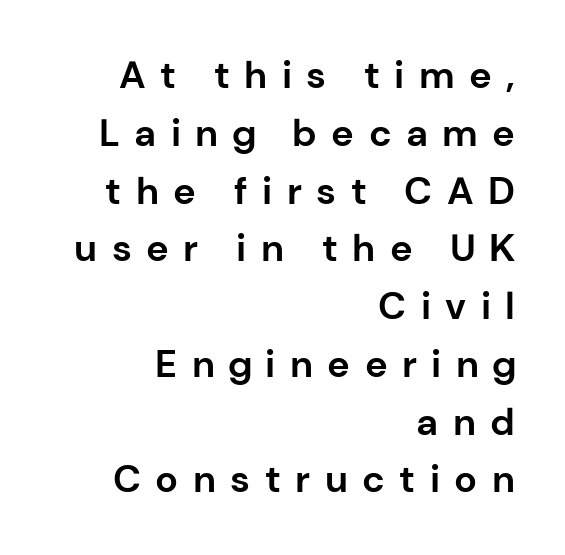
Unmarked baselines from the first word to the last. Every letter is thick-stroked: bold, no question. Letterform terminals end flat and unadorned throughout the passage. In terms of letterspacing, this is a distinctly airy, spread setting.
